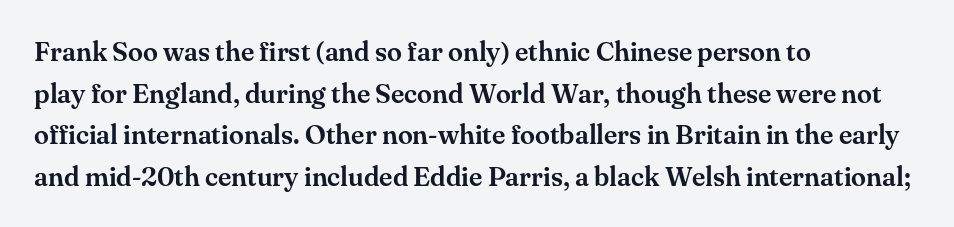
The image shows 27 px text type, upright; set left-aligned, normal line spacing (1.54x), normal letter spacing, not underlined.
